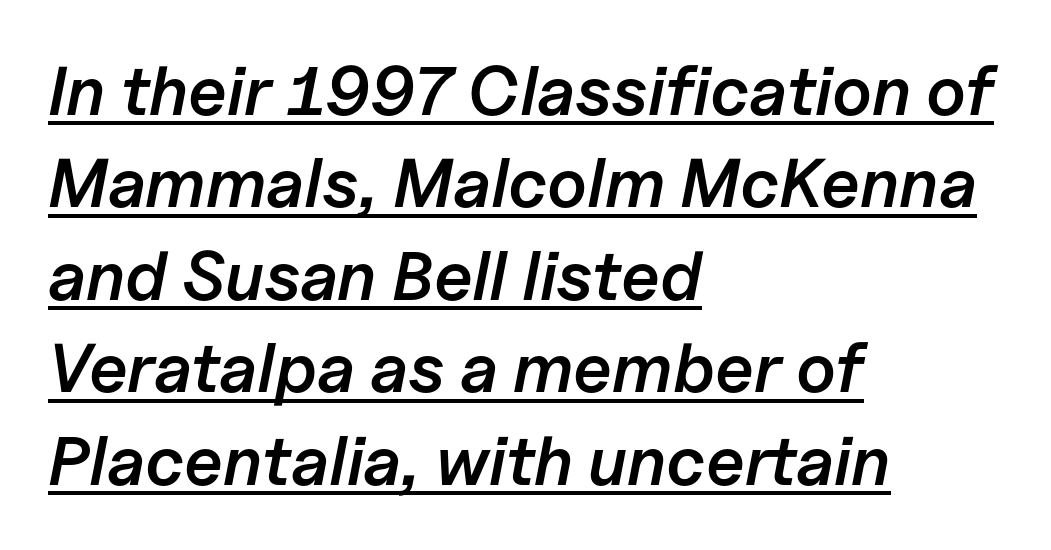
{"italic": "yes", "lean": "right", "slant_degrees": 11, "bold": "semi", "weight": "semibold", "width": "normal", "stroke_contrast": "low", "x_height": "medium", "monospaced": "no", "underline": "yes", "align": "left", "line_spacing": "normal", "line_spacing_ratio": 1.34, "letter_spacing": "normal", "letter_spacing_em": 0.0, "glyph_px": 69}
